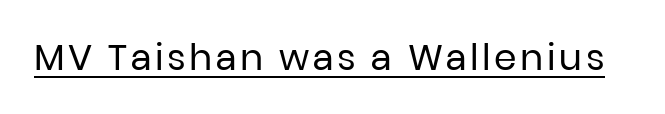
Think of a printed novel: that variable character pitch is what you see here. Summary of weight: not heavy and not bold. Underline: present. Serif or sans? Sans — the stroke terminals are bare.
